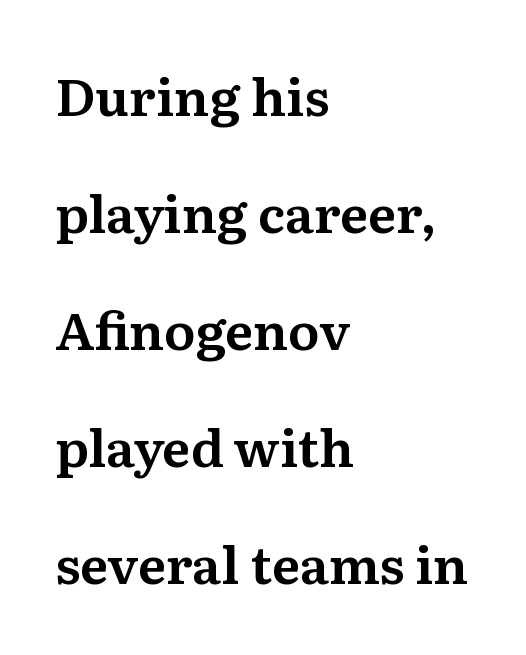
The specimen omits any rule beneath the text block's lines. Ascenders rise straight up at ninety degrees. Each word holds together tightly as a unit, with standard inter-letter gaps. Typographically, this falls in the serif category. The rendering uses natural spacing where letterforms have individual widths. This sample trades compactness for vertical openness between lines.
